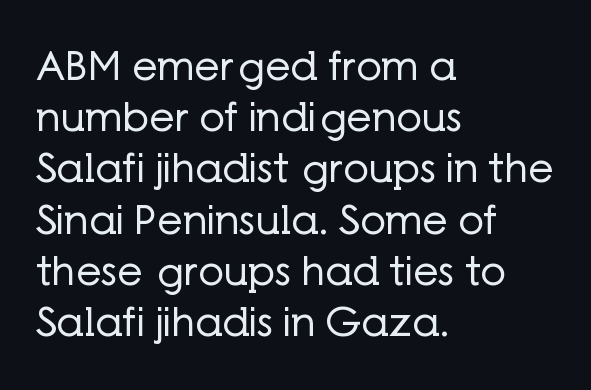
The image shows 40 px regular-weight sans-serif type, upright; set left-aligned, normal line spacing (1.28x), normal letter spacing, not underlined; low stroke contrast and a medium x-height.
